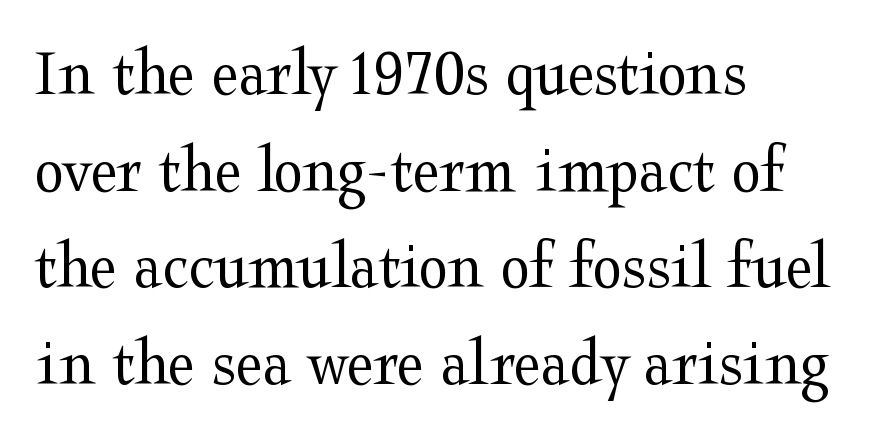
{"serif": "yes", "italic": "no", "bold": "no", "weight": "regular", "width": "wide", "stroke_contrast": "medium", "x_height": "medium", "monospaced": "no", "underline": "no", "align": "left", "line_spacing": "normal", "line_spacing_ratio": 1.42, "letter_spacing": "normal", "letter_spacing_em": 0.0, "glyph_px": 68}
